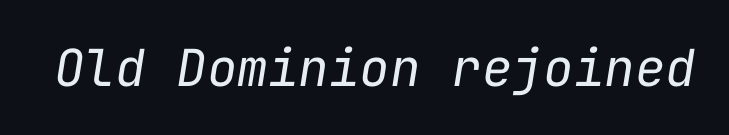
Style check: oblique. Rule under the text: the space is simply empty. Looks like terminal output: every glyph gets an equal slot. Tracking value appears to be zero — textbook default spacing.
